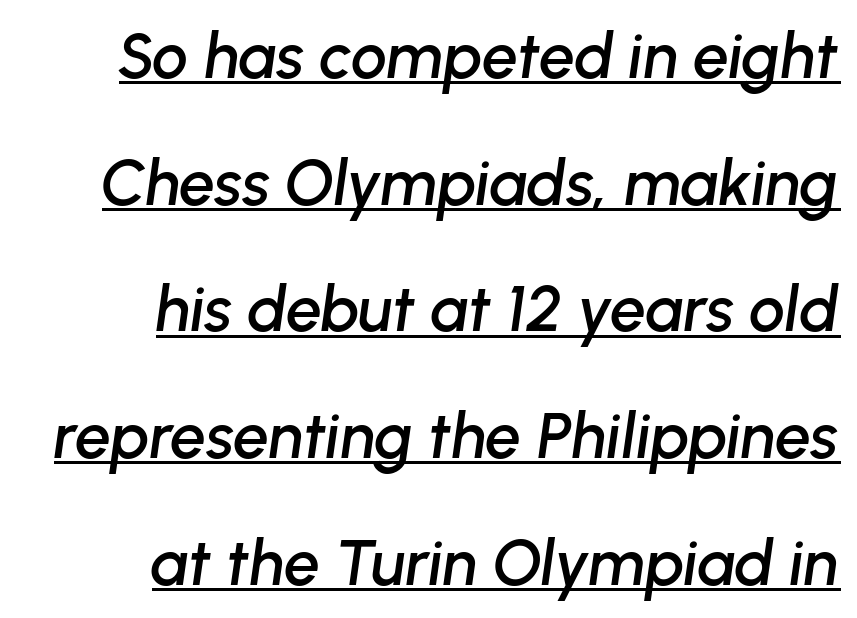
Q: Is the text italic (slanted)? A: Yes, it leans right by about 8 degrees.
Q: Is the text underlined? A: Yes.
Q: How is the paragraph aligned? A: Right-aligned.
Q: Is the spacing between letters normal or unusually wide? A: Normal.
Q: Is the spacing between lines tight, normal or loose? A: Loose.
Q: Width (condensed, normal, or wide)? A: Normal.
Q: Stroke contrast? A: Low.
Q: x-height? A: Medium.
Q: Monospaced? A: No.
